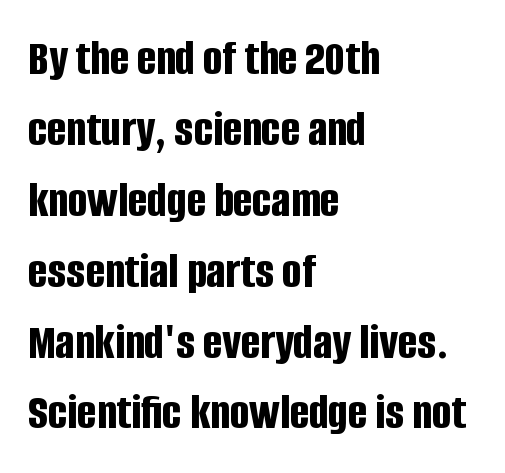
The image shows 51 px bold, condensed sans-serif type, upright; set left-aligned, normal line spacing (1.39x), normal letter spacing, not underlined; low stroke contrast and a large x-height.
